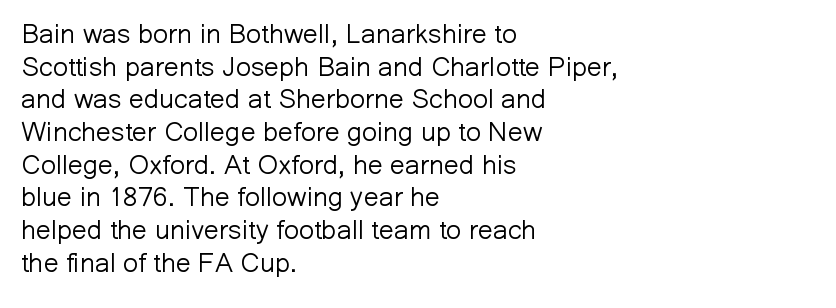
Q: Is the text bold? A: No.
Q: Is the text italic (slanted)? A: No, it is upright.
Q: Is the text underlined? A: No.
Q: How is the paragraph aligned? A: Left-aligned.
Q: Is the spacing between letters normal or unusually wide? A: Normal.
